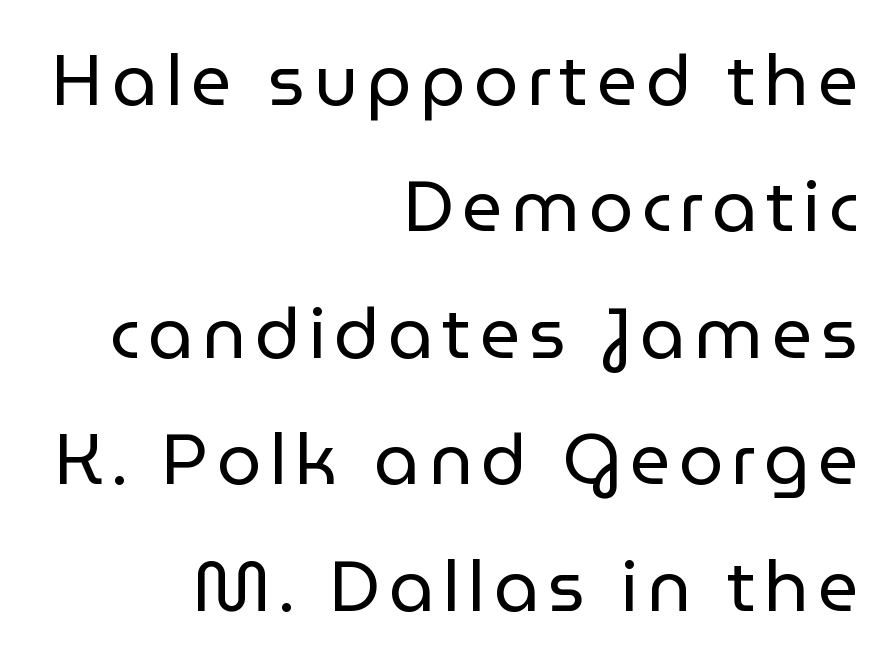
{"serif": "no", "italic": "no", "bold": "no", "weight": "regular", "width": "normal", "stroke_contrast": "low", "x_height": "medium", "monospaced": "no", "underline": "no", "align": "right", "line_spacing_ratio": 1.78, "glyph_px": 71}
